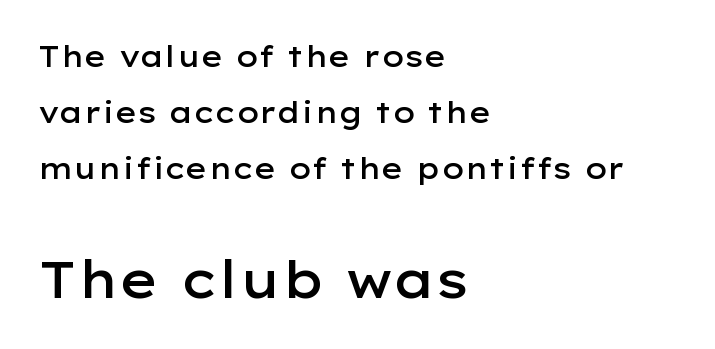
These lines stack with their left ends in a neat column. Typesetter's note — lower block bumped up in size, upper block left smaller. The foot of each line stays bare and open. These lines are composed in type without serifs. Its strokes are somewhat broadened, the hallmark of semibold type. Interline gaps are noticeably wide in this sample.
